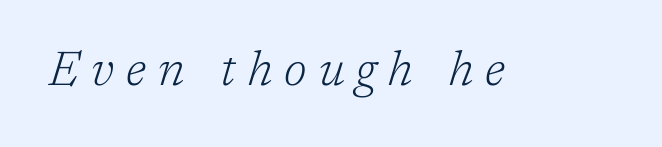
The image shows 48 px light serif type, italic (leaning right); set unusually wide letter spacing (+0.25 em), not underlined; low stroke contrast and a medium x-height.
